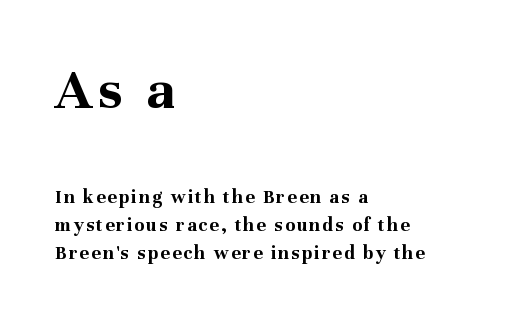
The image shows 59 px bold serif type, upright; set left-aligned, normal line spacing (1.4x), not underlined; the first (top) block is 2.95x larger; medium stroke contrast and a medium x-height.
